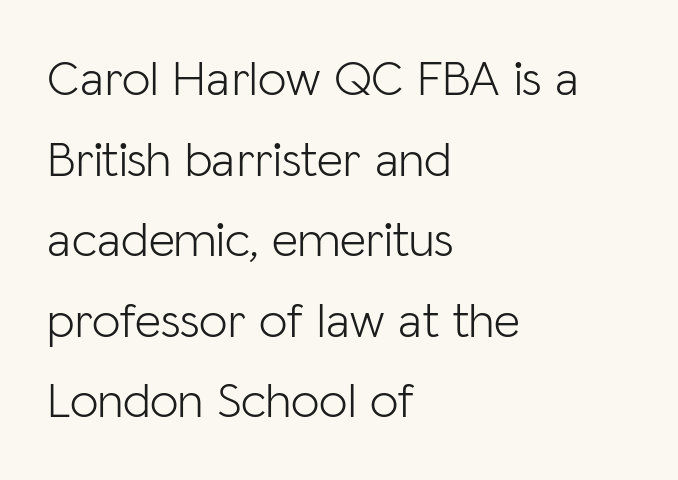
A normal amount of white space separates one row of letters from the next. The strip under each line holds only bare page. What kind of face is this? One without serifs — a sans. Unbolded letterforms with no extra heft.
